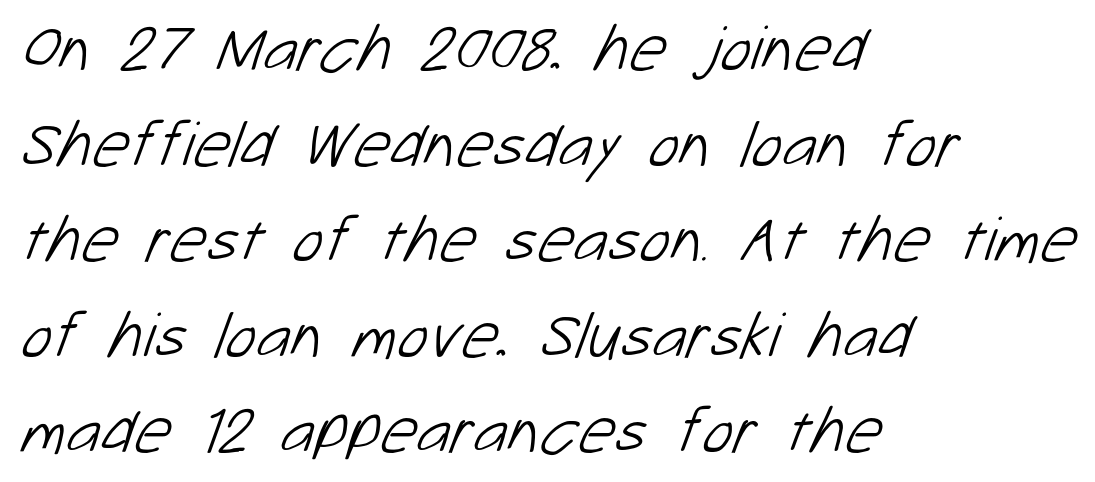
Q: Is the text bold? A: No.
Q: Is the typeface a serif or a sans-serif typeface? A: Sans-serif.
Q: Is the text underlined? A: No.
Q: How is the paragraph aligned? A: Left-aligned.
Q: Is the spacing between letters normal or unusually wide? A: Normal.
Q: Is the spacing between lines tight, normal or loose? A: Normal.
Q: Width (condensed, normal, or wide)? A: Normal.
Q: Stroke contrast? A: Low.
Q: x-height? A: Medium.
Q: Monospaced? A: No.
